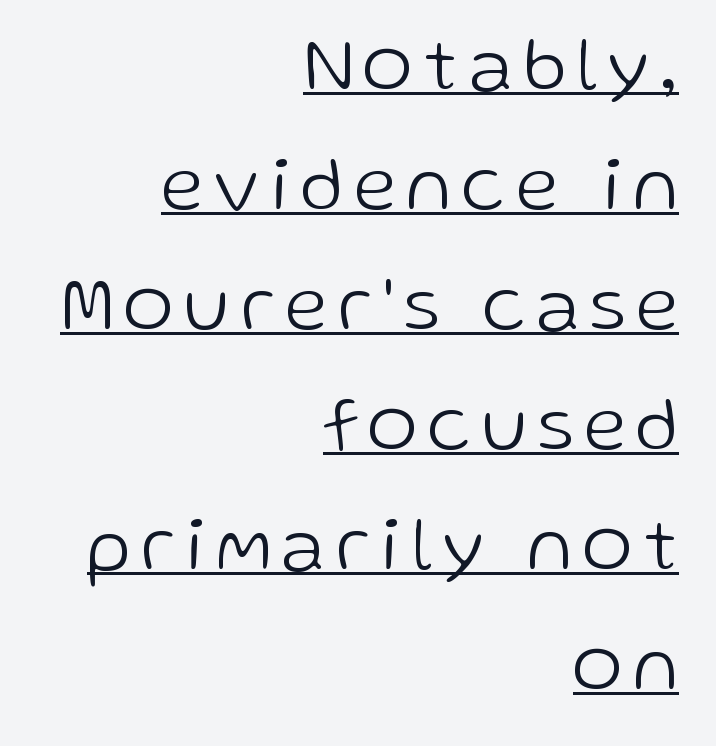
Q: Is the text bold? A: No.
Q: Is the text italic (slanted)? A: No, it is upright.
Q: Is the typeface a serif or a sans-serif typeface? A: Sans-serif.
Q: Is the text underlined? A: Yes.
Q: How is the paragraph aligned? A: Right-aligned.
Q: Is the spacing between lines tight, normal or loose? A: Normal.
Q: Width (condensed, normal, or wide)? A: Normal.
Q: Stroke contrast? A: Low.
Q: x-height? A: Medium.
Q: Monospaced? A: No.
